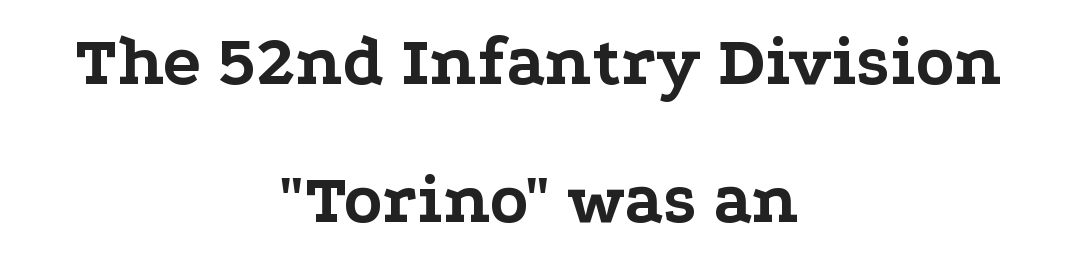
Q: Is the text bold? A: Yes.
Q: Is the text italic (slanted)? A: No, it is upright.
Q: Is the typeface a serif or a sans-serif typeface? A: Serif.
Q: Is the text underlined? A: No.
Q: How is the paragraph aligned? A: Centered.
Q: Is the spacing between letters normal or unusually wide? A: Normal.
Q: Is the spacing between lines tight, normal or loose? A: Loose.
Q: Width (condensed, normal, or wide)? A: Wide.
Q: Stroke contrast? A: Low.
Q: x-height? A: Medium.
Q: Monospaced? A: No.
